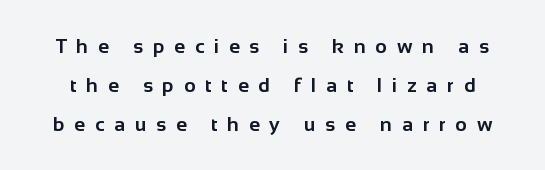
Q: Is the text bold? A: Yes.
Q: Is the text italic (slanted)? A: No, it is upright.
Q: Is the text underlined? A: No.
Q: Is the spacing between letters normal or unusually wide? A: Unusually wide.
Q: Is the spacing between lines tight, normal or loose? A: Loose.
